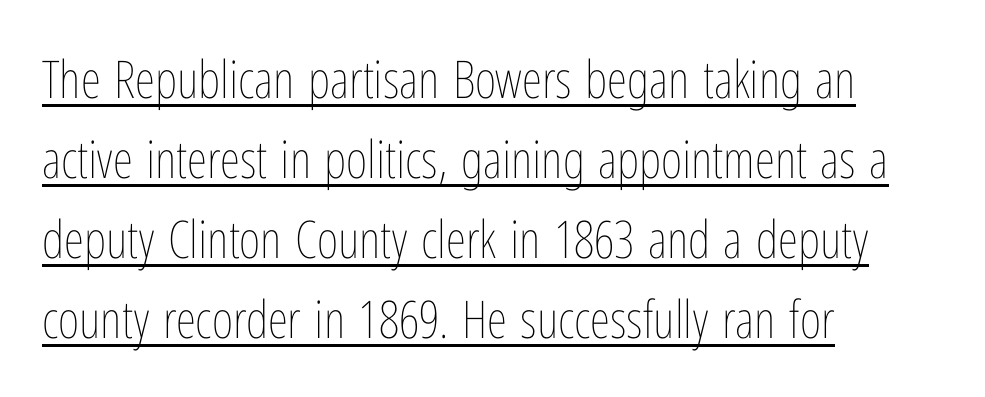
{"italic": "no", "bold": "no", "weight": "thin", "width": "condensed", "stroke_contrast": "low", "x_height": "medium", "monospaced": "no", "underline": "yes", "align": "left", "line_spacing": "normal", "line_spacing_ratio": 1.54, "letter_spacing": "normal", "letter_spacing_em": 0.0, "glyph_px": 52}
